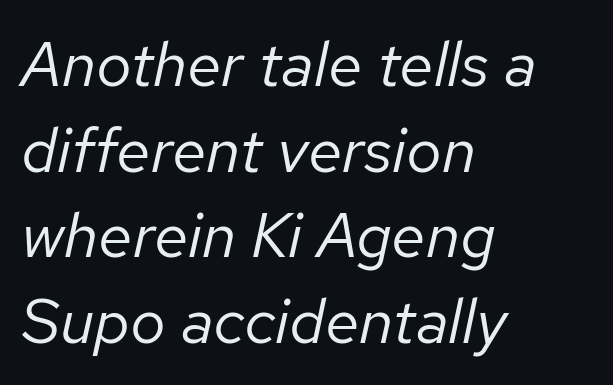
Q: Is the text bold? A: No.
Q: Is the text italic (slanted)? A: Yes, it leans right by about 12 degrees.
Q: Is the text underlined? A: No.
Q: How is the paragraph aligned? A: Left-aligned.
Q: Is the spacing between letters normal or unusually wide? A: Normal.
Q: Is the spacing between lines tight, normal or loose? A: Normal.
Q: Width (condensed, normal, or wide)? A: Normal.
Q: Stroke contrast? A: Low.
Q: x-height? A: Medium.
Q: Monospaced? A: No.
